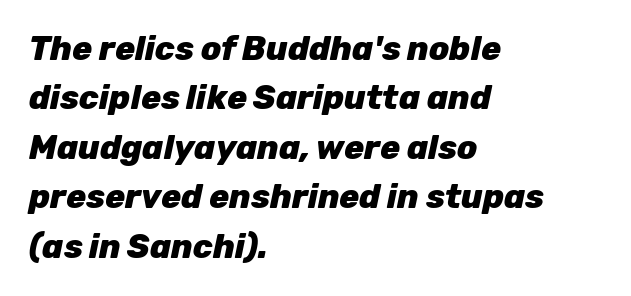
Q: Is the text bold? A: Yes.
Q: Is the text italic (slanted)? A: Yes, it leans right by about 12 degrees.
Q: Is the text underlined? A: No.
Q: How is the paragraph aligned? A: Left-aligned.
Q: Is the spacing between letters normal or unusually wide? A: Normal.
Q: Is the spacing between lines tight, normal or loose? A: Normal.
Q: Width (condensed, normal, or wide)? A: Normal.
Q: Stroke contrast? A: Low.
Q: x-height? A: Medium.
Q: Monospaced? A: No.
